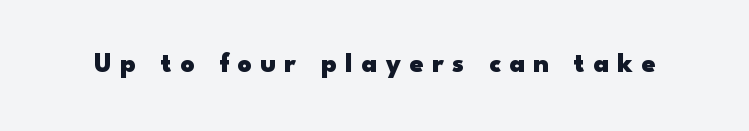
Typographic density is high because the face is bold. Type without underlining. Here the glyphs are tracked loosely, breaking word shapes into spaced letters. The typography opts for an upright posture over an oblique one.
